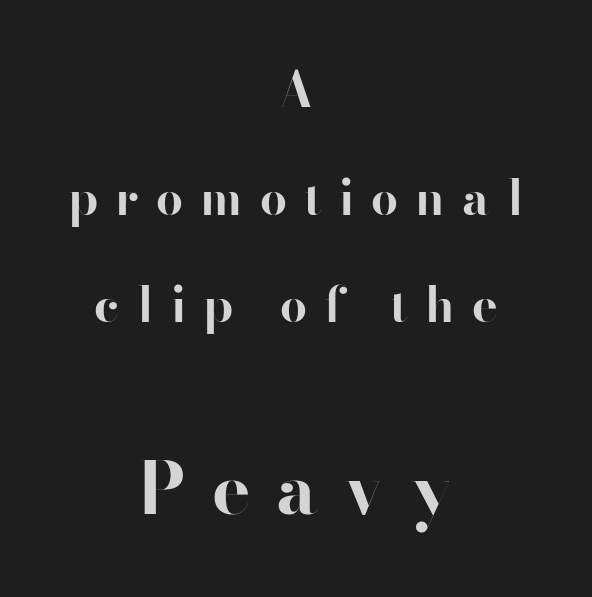
Heft: maximum for text — a bold. The zone under the glyphs is completely vacant. Letterform terminals end flat and unadorned throughout the passage. Character widths vary here, with narrow letters taking less room than wide ones. Neither beginnings nor endings align; midpoints do. Does the lettering tilt? It doesn't — this is upright.
